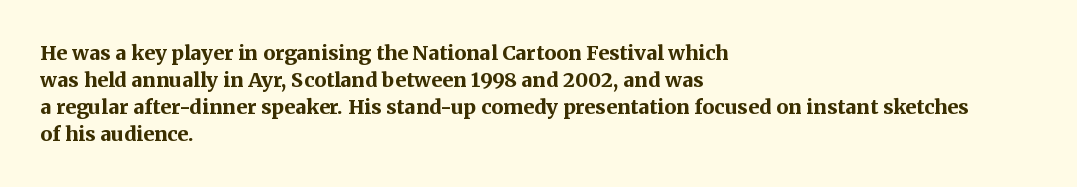
The image shows 20 px bold type, upright; set left-aligned, normal line spacing (1.35x), normal letter spacing, not underlined.
